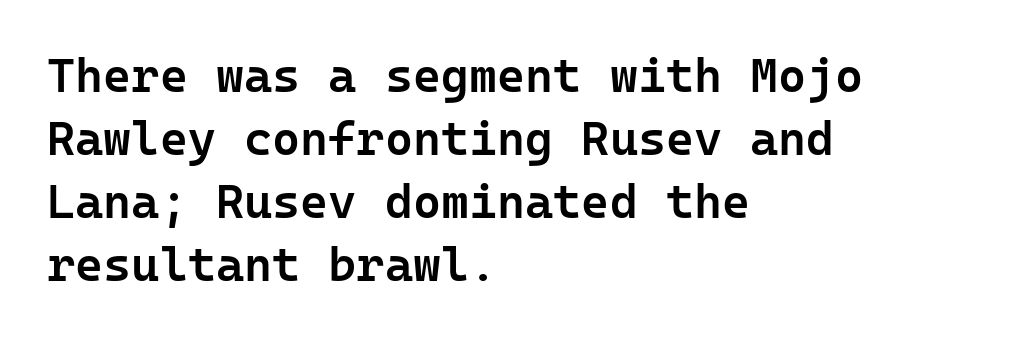
The image shows 48 px semibold sans-serif type, upright; set left-aligned, normal line spacing (1.31x), normal letter spacing, not underlined; low stroke contrast and a medium x-height.
